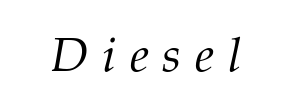
The image shows 49 px light serif type, italic (leaning right); set centered, unusually wide letter spacing (+0.28 em), not underlined; medium stroke contrast and a medium x-height.
